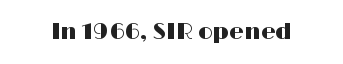
Each word holds together tightly as a unit, with standard inter-letter gaps. Posture: upright roman. The specimen omits any rule beneath the text block's lines.
